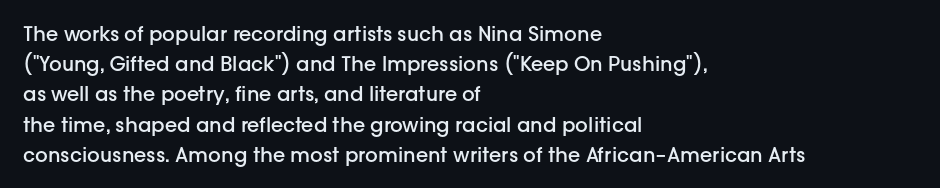
Plain, unruled lines of type. Tracking here is standard; glyphs follow each other at the usual distance. Is the type bold? Partly — it's a semibold, heavier than regular but not fully bold. This sample uses an upright cut, with every glyph sitting square on the baseline. The line-height multiplier appears to be the usual default.
